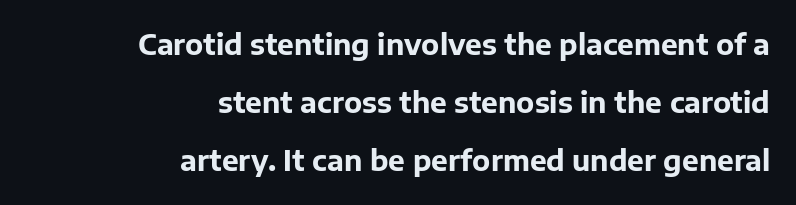
Q: Is the text bold? A: Yes.
Q: Is the text italic (slanted)? A: No, it is upright.
Q: Is the typeface a serif or a sans-serif typeface? A: Sans-serif.
Q: Is the text underlined? A: No.
Q: How is the paragraph aligned? A: Right-aligned.
Q: Is the spacing between letters normal or unusually wide? A: Normal.
Q: Is the spacing between lines tight, normal or loose? A: Loose.
Q: Width (condensed, normal, or wide)? A: Normal.
Q: Stroke contrast? A: Low.
Q: x-height? A: Medium.
Q: Monospaced? A: No.
